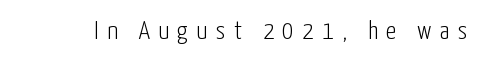
{"italic": "no", "bold": "no", "underline": "no", "letter_spacing": "wide", "letter_spacing_em": 0.32, "glyph_px": 26}
